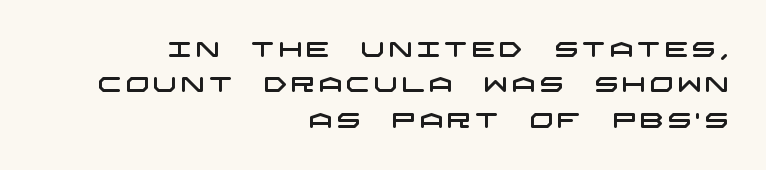
Q: Is the text underlined? A: No.
Q: How is the paragraph aligned? A: Right-aligned.
Q: Is the spacing between lines tight, normal or loose? A: Normal.
